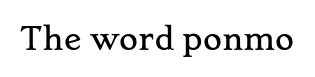
Q: Is the text italic (slanted)? A: No, it is upright.
Q: Is the typeface a serif or a sans-serif typeface? A: Serif.
Q: Is the text underlined? A: No.
Q: Is the spacing between letters normal or unusually wide? A: Normal.
Q: Width (condensed, normal, or wide)? A: Wide.
Q: Stroke contrast? A: Low.
Q: x-height? A: Small.
Q: Monospaced? A: No.
